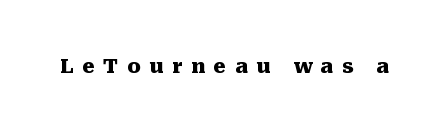
{"italic": "no", "bold": "yes", "underline": "no", "letter_spacing": "wide", "letter_spacing_em": 0.43, "glyph_px": 20}
